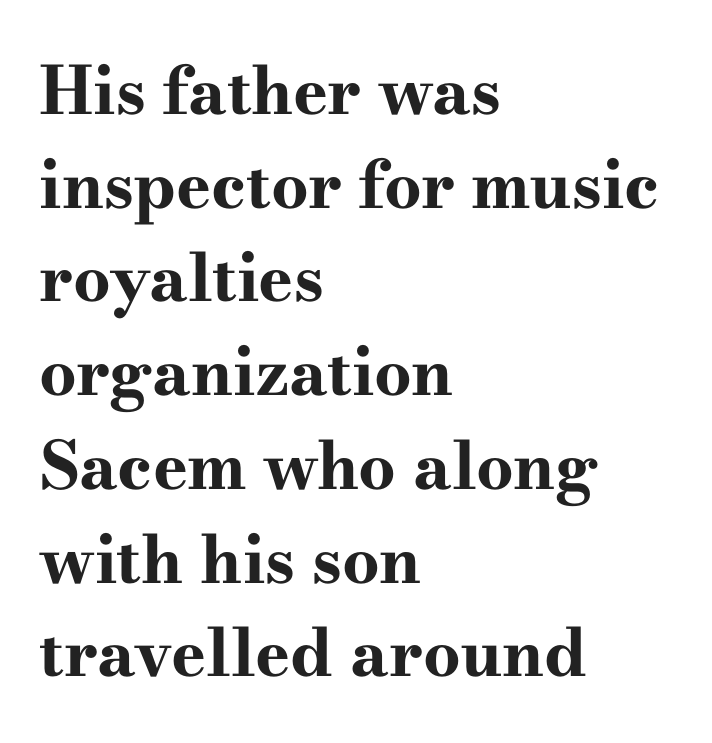
Ascenders rise straight up at ninety degrees. What stands out about the letter spacing? Nothing — it is the standard amount. The block of text has a typical density, with ordinary space between rows. The rendering uses natural spacing where letterforms have individual widths.
